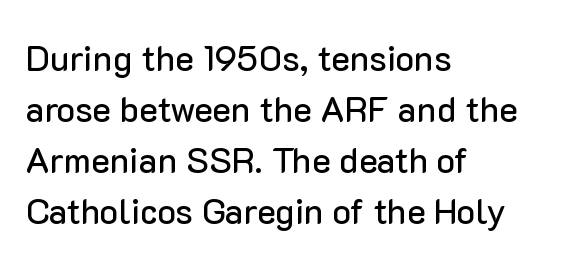
Each row of text sits above clean, open space. Honestly, the row spacing looks completely unremarkable. The rag falls on the right side of this text block. The passage shown is typed in a proportional face where columns would drift.
